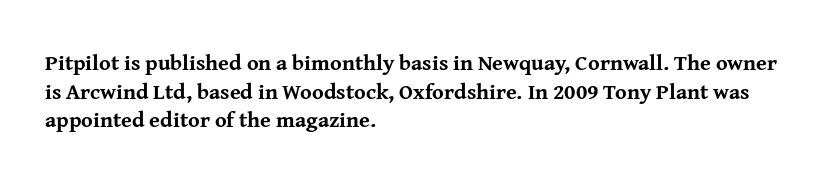
Q: Is the text bold? A: Yes.
Q: Is the text italic (slanted)? A: No, it is upright.
Q: Is the text underlined? A: No.
Q: How is the paragraph aligned? A: Left-aligned.
Q: Is the spacing between letters normal or unusually wide? A: Normal.
Q: Is the spacing between lines tight, normal or loose? A: Normal.
